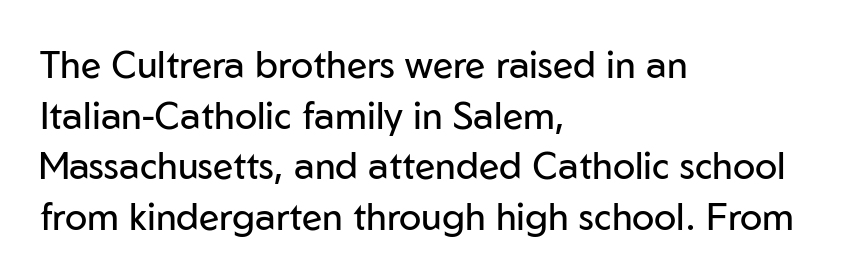
The image shows 37 px regular-weight sans-serif type, upright; set left-aligned, normal line spacing (1.37x), normal letter spacing, not underlined; low stroke contrast and a medium x-height.
